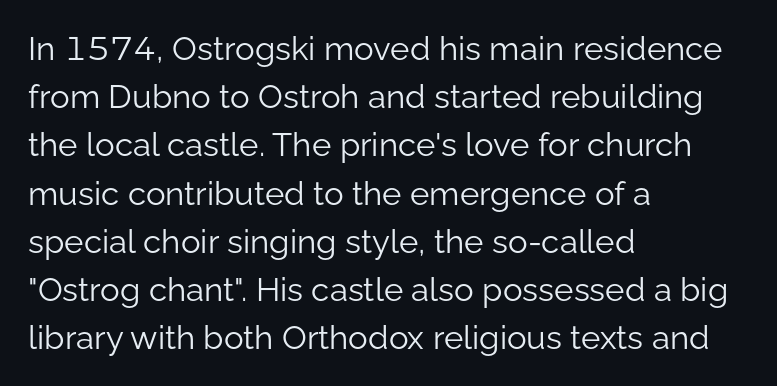
Q: Is the text bold? A: No.
Q: Is the text italic (slanted)? A: No, it is upright.
Q: Is the typeface a serif or a sans-serif typeface? A: Sans-serif.
Q: Is the text underlined? A: No.
Q: How is the paragraph aligned? A: Left-aligned.
Q: Is the spacing between letters normal or unusually wide? A: Normal.
Q: Is the spacing between lines tight, normal or loose? A: Normal.
Q: Width (condensed, normal, or wide)? A: Normal.
Q: Stroke contrast? A: Low.
Q: x-height? A: Medium.
Q: Monospaced? A: No.
